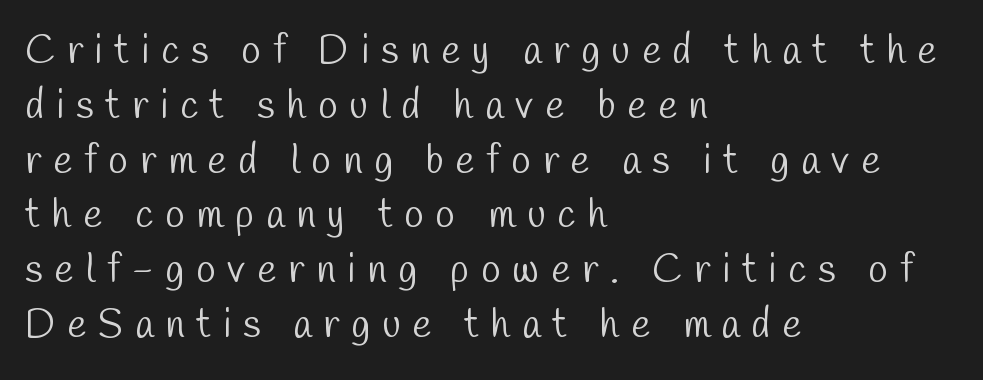
The image shows 40 px light, condensed sans-serif type; set left-aligned, normal line spacing (1.37x), unusually wide letter spacing (+0.3 em), not underlined; low stroke contrast and a medium x-height.
